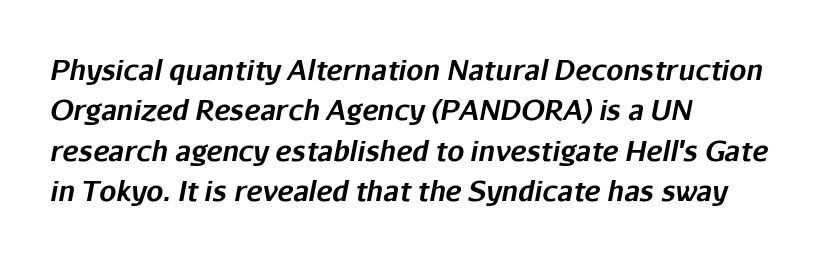
The image shows 27 px bold type, italic (leaning right); set left-aligned, normal line spacing (1.5x), normal letter spacing, not underlined.
